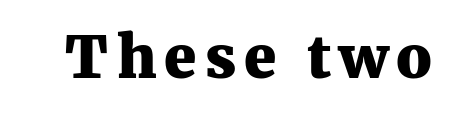
Q: Is the text bold? A: Yes.
Q: Is the text italic (slanted)? A: No, it is upright.
Q: Is the typeface a serif or a sans-serif typeface? A: Serif.
Q: Is the text underlined? A: No.
Q: Width (condensed, normal, or wide)? A: Normal.
Q: Stroke contrast? A: Medium.
Q: x-height? A: Medium.
Q: Monospaced? A: No.
